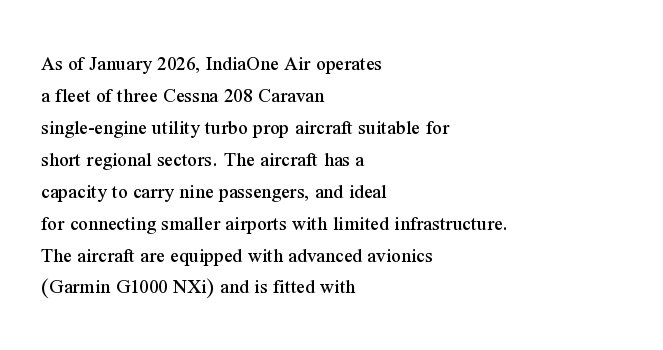
The image shows 21 px text type, upright; set left-aligned, normal line spacing (1.52x), normal letter spacing, not underlined.
